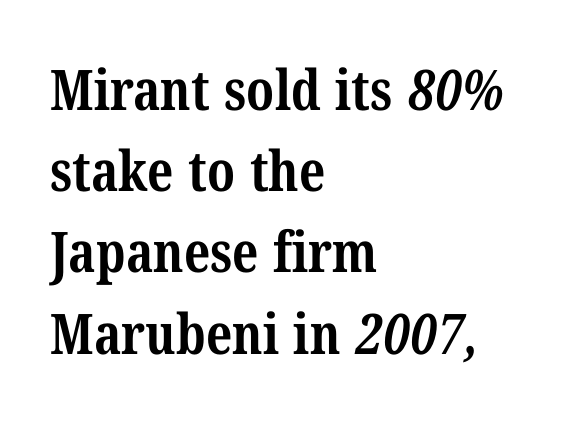
The image shows 56 px bold, condensed serif type; set left-aligned, normal line spacing (1.45x), normal letter spacing, not underlined; medium stroke contrast and a medium x-height.
